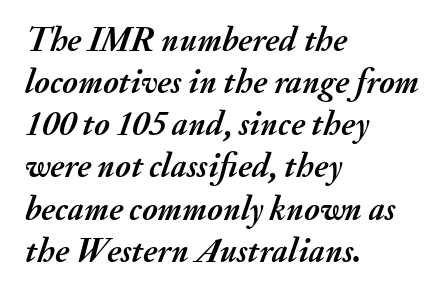
The image shows 34 px semibold type, italic (leaning right); set left-aligned, line spacing 1.24x, normal letter spacing, not underlined; medium stroke contrast and a small x-height.
